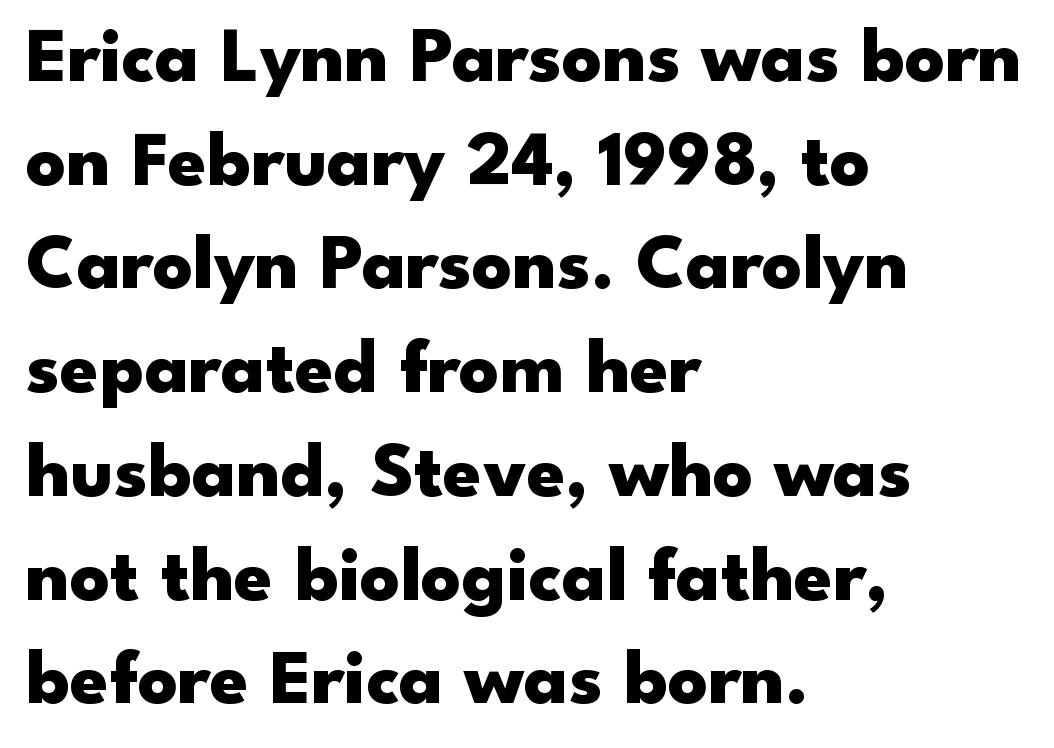
This rendering uses left alignment, leaving the right contour irregular. The glyphs have the mass of a bold cut. Characters remain perfectly vertical along every line. The specimen omits any rule beneath the text block's lines. Think of a printed novel: that variable character pitch is what you see here.
